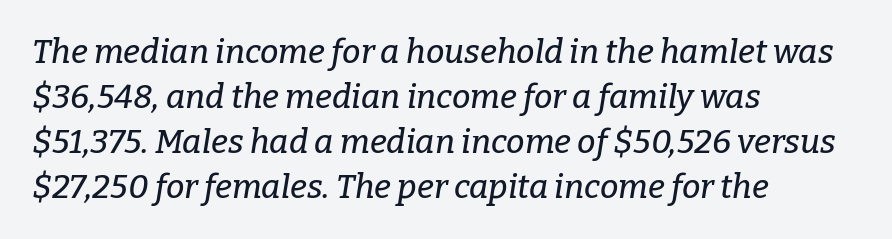
{"serif": "yes", "italic": "yes", "lean": "right", "slant_degrees": 9, "width": "normal", "stroke_contrast": "low", "x_height": "medium", "monospaced": "no", "underline": "no", "align": "left", "line_spacing": "normal", "line_spacing_ratio": 1.36, "letter_spacing": "normal", "letter_spacing_em": 0.0, "glyph_px": 33}
